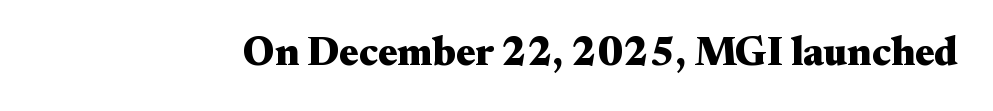
The image shows 40 px heavy, wide serif type, upright; set normal letter spacing, not underlined; medium stroke contrast and a small x-height.
